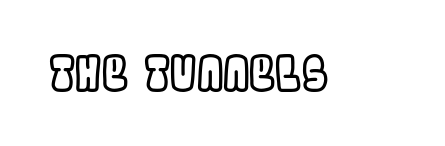
{"italic": "no", "width": "condensed", "x_height": "large", "monospaced": "no", "underline": "no", "letter_spacing": "normal", "letter_spacing_em": 0.0, "glyph_px": 47}
